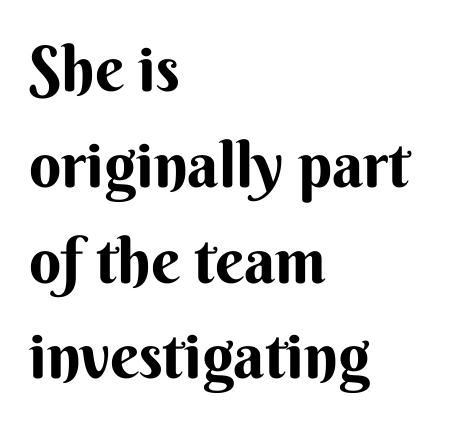
The image shows 63 px bold sans-serif type, upright; set left-aligned, normal line spacing (1.52x), normal letter spacing, not underlined; medium stroke contrast and a small x-height.
